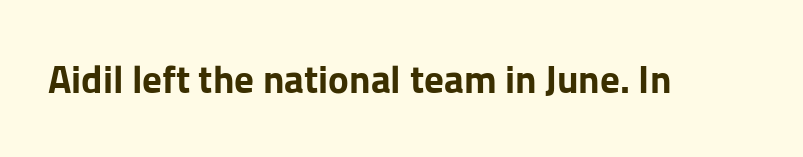
{"serif": "no", "italic": "no", "bold": "yes", "weight": "bold", "width": "normal", "stroke_contrast": "low", "x_height": "medium", "monospaced": "no", "underline": "no", "letter_spacing": "normal", "letter_spacing_em": 0.0, "glyph_px": 39}
